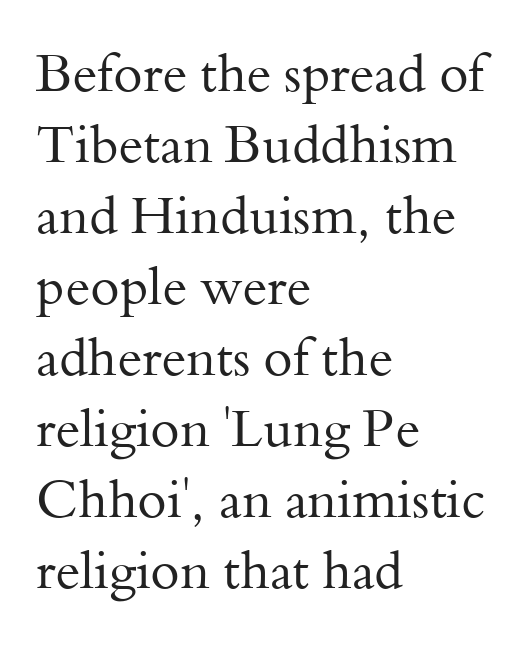
The image shows 53 px regular-weight serif type, upright; set left-aligned, normal line spacing (1.34x), normal letter spacing, not underlined; medium stroke contrast and a small x-height.
